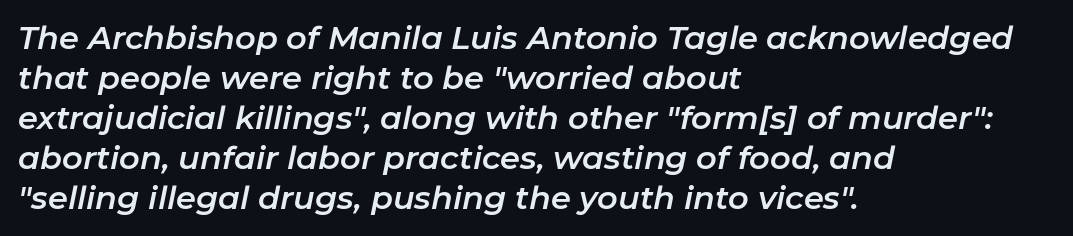
Q: Is the text italic (slanted)? A: Yes, it leans right by about 11 degrees.
Q: Is the text underlined? A: No.
Q: How is the paragraph aligned? A: Left-aligned.
Q: Is the spacing between letters normal or unusually wide? A: Normal.
Q: Is the spacing between lines tight, normal or loose? A: Normal.
Q: Width (condensed, normal, or wide)? A: Normal.
Q: Stroke contrast? A: Low.
Q: x-height? A: Medium.
Q: Monospaced? A: No.
